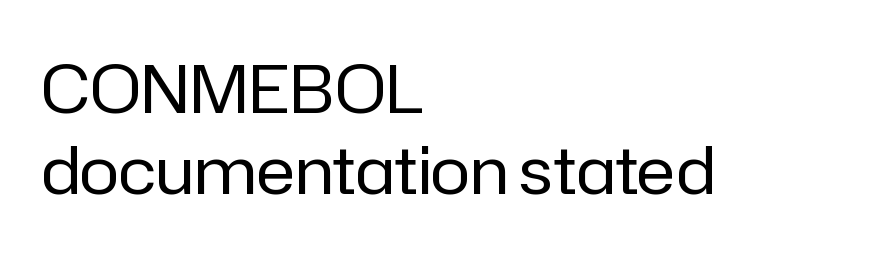
The image shows 66 px regular-weight sans-serif type, upright; set left-aligned, line spacing 1.22x, normal letter spacing, not underlined; low stroke contrast and a medium x-height.
